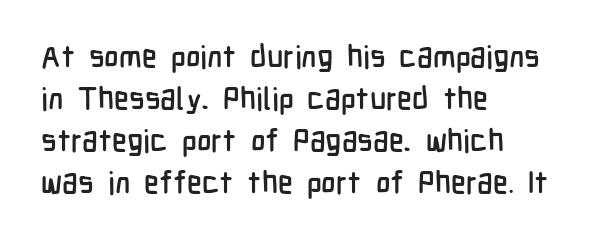
{"serif": "no", "italic": "no", "width": "condensed", "stroke_contrast": "low", "x_height": "medium", "monospaced": "no", "underline": "no", "align": "left", "line_spacing": "normal", "line_spacing_ratio": 1.36, "letter_spacing": "normal", "letter_spacing_em": 0.0, "glyph_px": 31}
